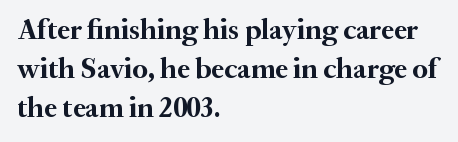
Tracking here is standard; glyphs follow each other at the usual distance. If you drew a line through each stem, it would be perfectly vertical. The rendering anchors every line to the left-hand side. Note the varied advance widths — an 'i' is clearly narrower than an 'm'. Each row of text sits above clean, open space. How would I describe the line gaps? Plain and ordinary.
